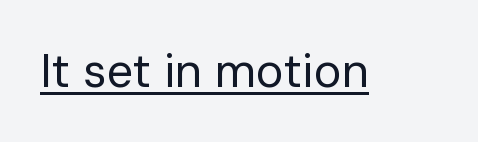
Q: Is the text bold? A: No.
Q: Is the text italic (slanted)? A: No, it is upright.
Q: Is the typeface a serif or a sans-serif typeface? A: Sans-serif.
Q: Is the text underlined? A: Yes.
Q: Is the spacing between letters normal or unusually wide? A: Normal.
Q: Width (condensed, normal, or wide)? A: Normal.
Q: Stroke contrast? A: Low.
Q: x-height? A: Medium.
Q: Monospaced? A: No.
